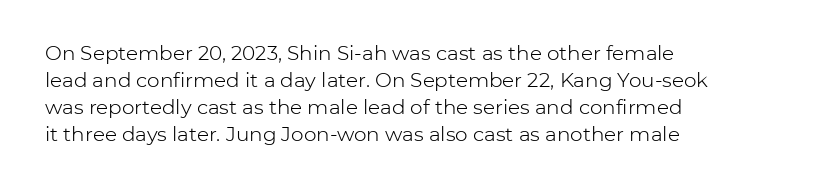
The image shows 20 px text type, upright; set left-aligned, normal line spacing (1.35x), normal letter spacing, not underlined.
